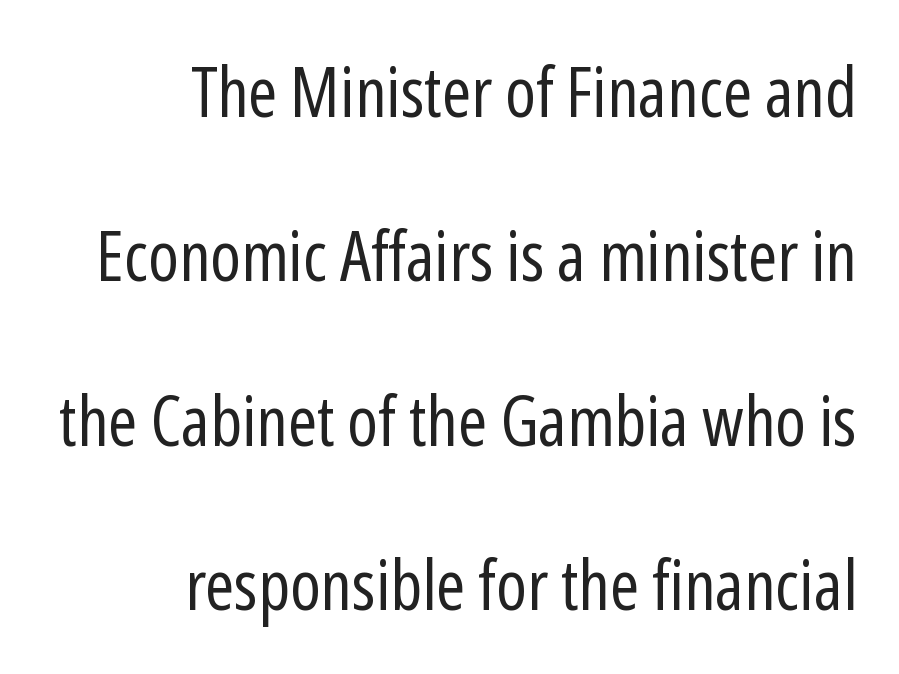
{"serif": "no", "italic": "no", "bold": "no", "weight": "regular", "width": "condensed", "stroke_contrast": "low", "x_height": "medium", "monospaced": "no", "underline": "no", "align": "right", "line_spacing": "loose", "line_spacing_ratio": 2.35, "letter_spacing": "normal", "letter_spacing_em": 0.0, "glyph_px": 70}
